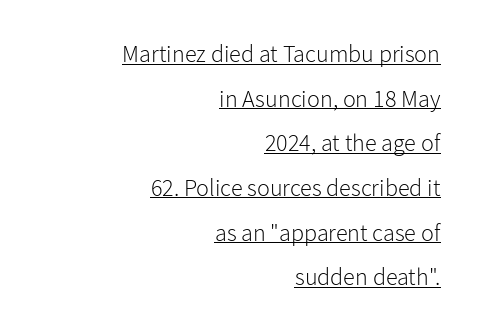
Q: Is the text bold? A: No.
Q: Is the text italic (slanted)? A: No, it is upright.
Q: Is the text underlined? A: Yes.
Q: How is the paragraph aligned? A: Right-aligned.
Q: Is the spacing between letters normal or unusually wide? A: Normal.
